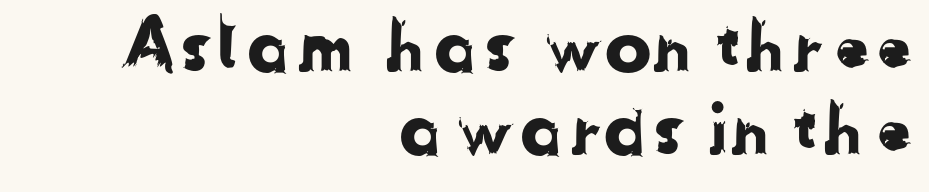
The image shows 70 px sans-serif type; set right-aligned, line spacing 1.18x, normal letter spacing, not underlined; low stroke contrast and a medium x-height.
